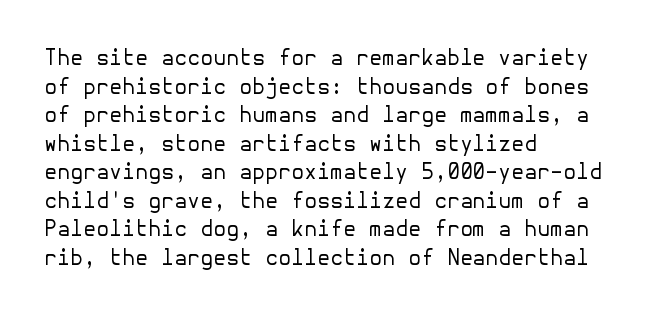
Q: Is the text bold? A: No.
Q: Is the text italic (slanted)? A: No, it is upright.
Q: Is the text underlined? A: No.
Q: How is the paragraph aligned? A: Left-aligned.
Q: Is the spacing between letters normal or unusually wide? A: Normal.
Q: Is the spacing between lines tight, normal or loose? A: Normal.
